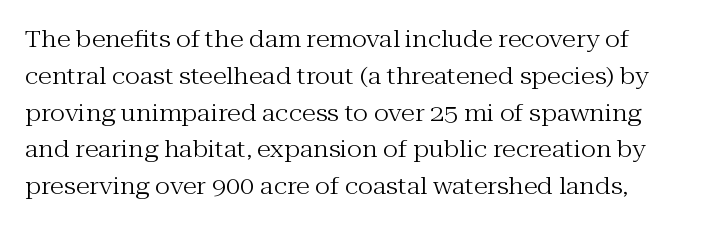
The image shows 23 px text type, upright; set normal line spacing (1.6x), normal letter spacing, not underlined.
